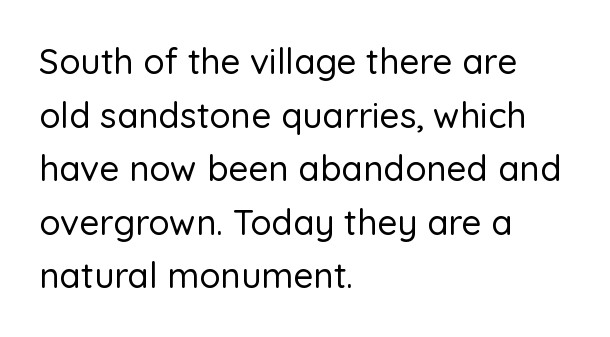
The image shows 35 px sans-serif type, upright; set left-aligned, normal line spacing (1.53x), normal letter spacing, not underlined; low stroke contrast and a medium x-height.
